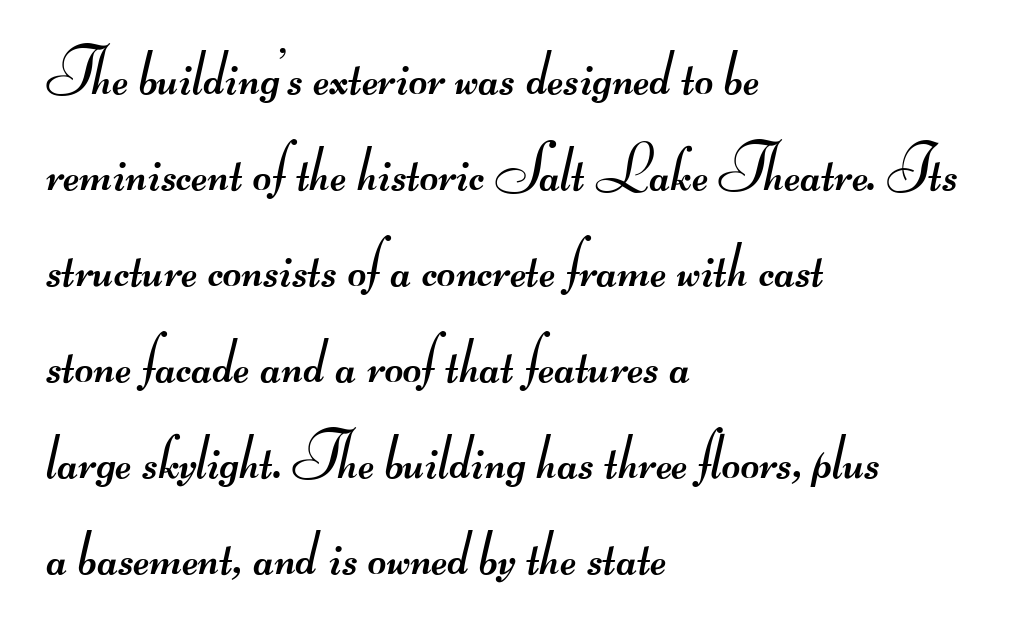
Q: Is the text bold? A: No.
Q: Is the typeface a serif or a sans-serif typeface? A: Sans-serif.
Q: Is the text underlined? A: No.
Q: How is the paragraph aligned? A: Left-aligned.
Q: Is the spacing between letters normal or unusually wide? A: Normal.
Q: Is the spacing between lines tight, normal or loose? A: Normal.
Q: Width (condensed, normal, or wide)? A: Wide.
Q: Stroke contrast? A: Medium.
Q: Monospaced? A: No.
